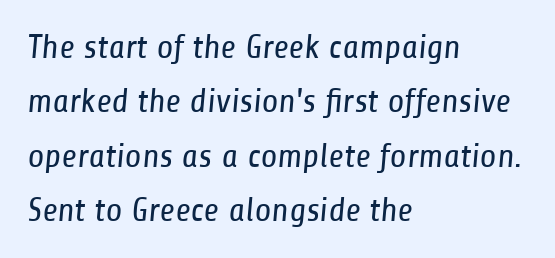
The typesetting does not lean heavy: it is not bold. Note: no serifs on the glyphs. The passage shown is typed in a proportional face where columns would drift. The string is rendered with underlining switched off.
